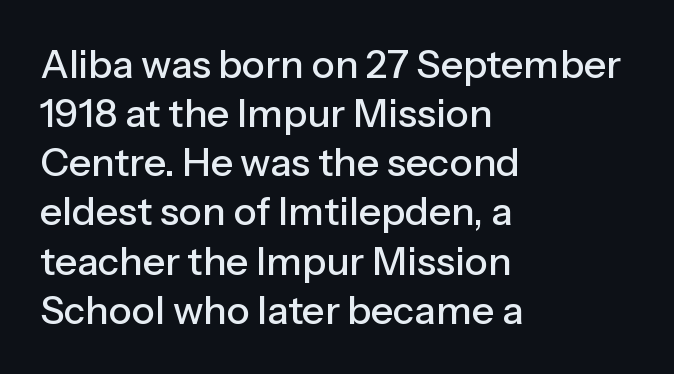
The image shows 39 px sans-serif type, upright; set left-aligned, normal line spacing (1.26x), normal letter spacing, not underlined; low stroke contrast and a medium x-height.
